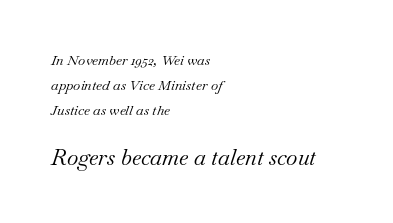
Q: Is the text bold? A: No.
Q: Is the text italic (slanted)? A: Yes, it leans right by about 18 degrees.
Q: Is the text underlined? A: No.
Q: How is the paragraph aligned? A: Left-aligned.
Q: Is the spacing between letters normal or unusually wide? A: Normal.
Q: Which block of text is set in a larger size, the first (top) or the second (bottom)? A: The second (bottom) one.
